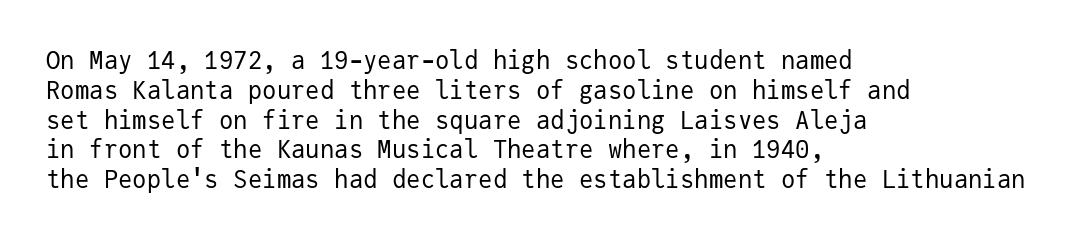
Q: Is the text bold? A: No.
Q: Is the text italic (slanted)? A: No, it is upright.
Q: Is the text underlined? A: No.
Q: How is the paragraph aligned? A: Left-aligned.
Q: Is the spacing between letters normal or unusually wide? A: Normal.
